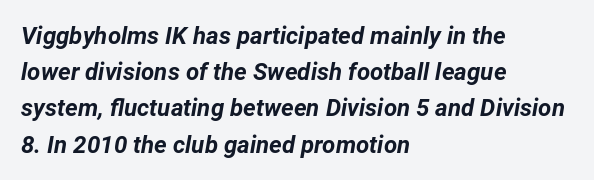
The image shows 24 px bold type, italic (leaning right); set left-aligned, normal line spacing (1.51x), normal letter spacing, not underlined.
